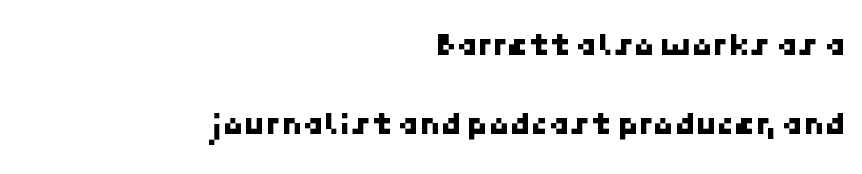
The image shows 34 px sans-serif type; set right-aligned, loose line spacing (2.33x), normal letter spacing, not underlined; low stroke contrast and a medium x-height.
